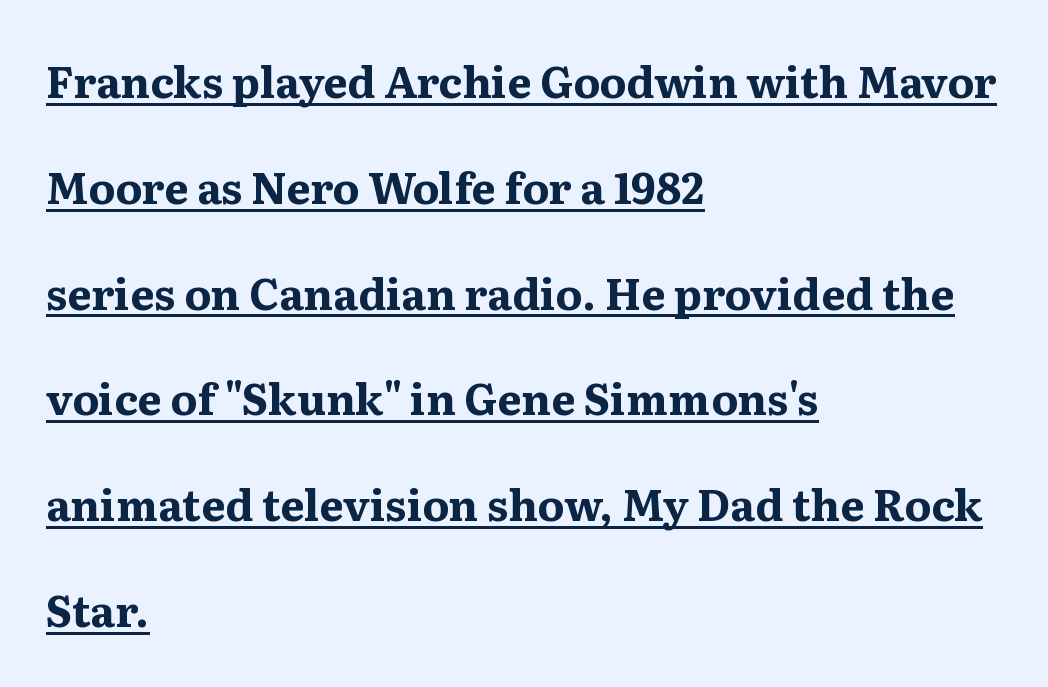
Q: Is the text bold? A: Yes.
Q: Is the text italic (slanted)? A: No, it is upright.
Q: Is the typeface a serif or a sans-serif typeface? A: Serif.
Q: Is the text underlined? A: Yes.
Q: How is the paragraph aligned? A: Left-aligned.
Q: Is the spacing between letters normal or unusually wide? A: Normal.
Q: Is the spacing between lines tight, normal or loose? A: Loose.
Q: Width (condensed, normal, or wide)? A: Normal.
Q: Stroke contrast? A: Medium.
Q: x-height? A: Medium.
Q: Monospaced? A: No.
